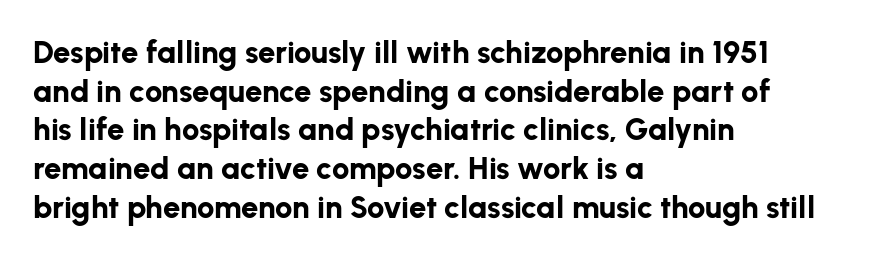
{"serif": "no", "italic": "no", "bold": "yes", "weight": "bold", "width": "normal", "stroke_contrast": "low", "x_height": "medium", "monospaced": "no", "underline": "no", "align": "left", "line_spacing": "normal", "line_spacing_ratio": 1.25, "letter_spacing": "normal", "letter_spacing_em": 0.0, "glyph_px": 31}
